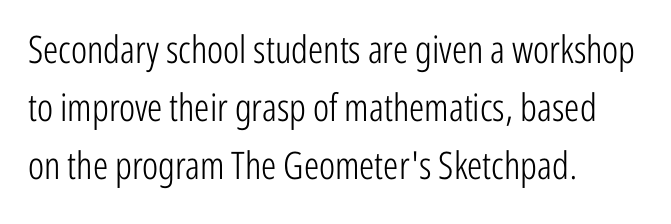
{"serif": "no", "italic": "no", "bold": "no", "weight": "light", "width": "condensed", "stroke_contrast": "low", "x_height": "medium", "monospaced": "no", "underline": "no", "align": "left", "line_spacing": "normal", "line_spacing_ratio": 1.53, "letter_spacing": "normal", "letter_spacing_em": 0.0, "glyph_px": 38}
